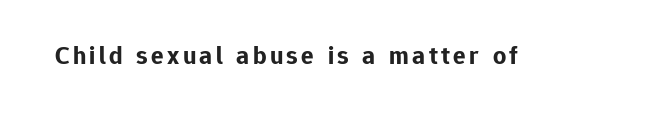
The image shows 26 px bold type, upright; set not underlined.
